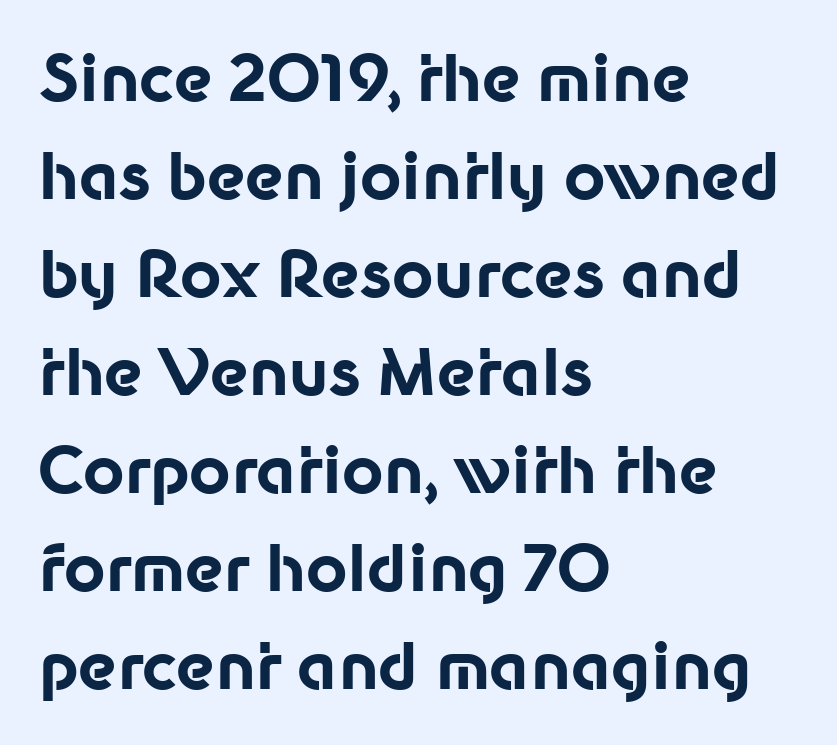
Q: Is the text bold? A: Yes.
Q: Is the text italic (slanted)? A: No, it is upright.
Q: Is the typeface a serif or a sans-serif typeface? A: Sans-serif.
Q: Is the text underlined? A: No.
Q: How is the paragraph aligned? A: Left-aligned.
Q: Is the spacing between letters normal or unusually wide? A: Normal.
Q: Is the spacing between lines tight, normal or loose? A: Normal.
Q: Width (condensed, normal, or wide)? A: Normal.
Q: Stroke contrast? A: Low.
Q: x-height? A: Medium.
Q: Monospaced? A: No.
